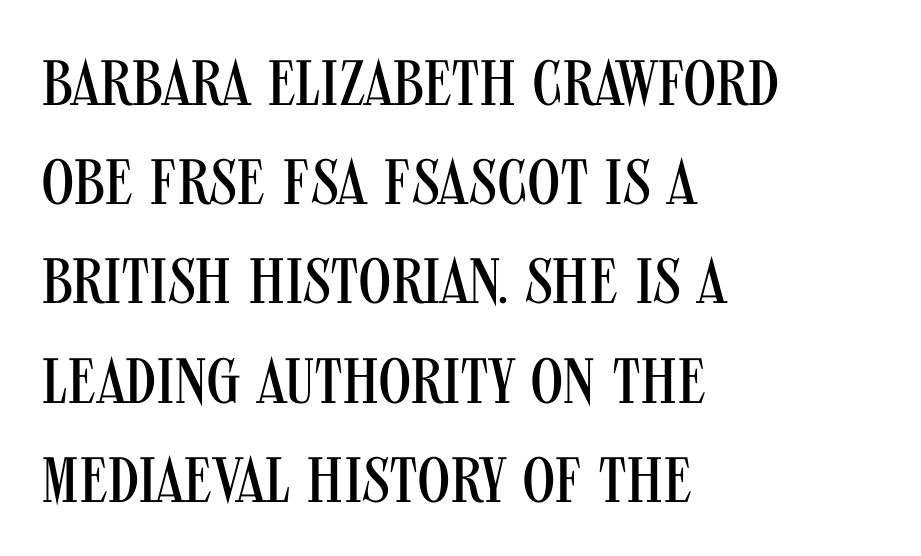
{"serif": "no", "italic": "no", "bold": "no", "weight": "regular", "width": "condensed", "stroke_contrast": "medium", "x_height": "large", "monospaced": "no", "underline": "no", "align": "left", "line_spacing": "normal", "line_spacing_ratio": 1.55, "letter_spacing": "normal", "letter_spacing_em": 0.0, "glyph_px": 64}
